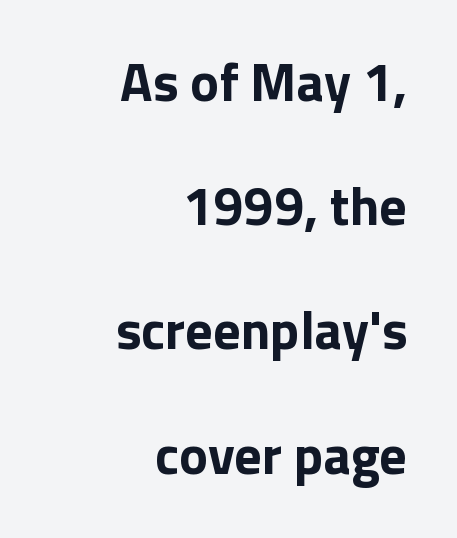
The image shows 54 px bold sans-serif type, upright; set right-aligned, loose line spacing (2.3x), normal letter spacing, not underlined; low stroke contrast and a medium x-height.
